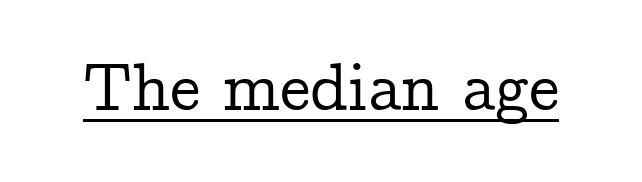
Do the characters align in a grid? No, the font is proportional. A typesetter would label this face a serif. This rendering leaves character spacing at its baseline value. Somebody hit Ctrl+U on this one — the words are underlined. These lines were composed using upright roman letters.
